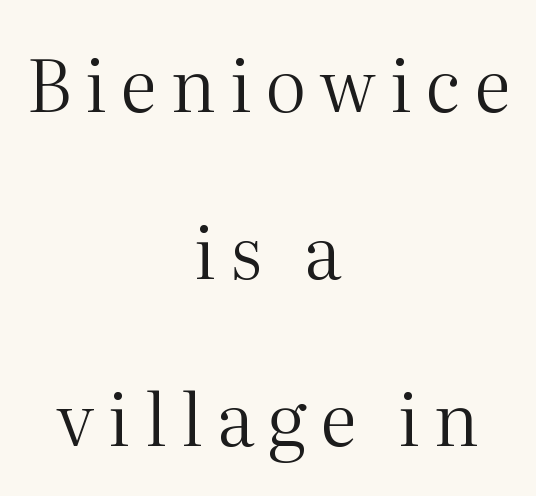
The image shows 73 px regular-weight serif type, upright; set centered, loose line spacing (2.29x), not underlined; medium stroke contrast and a medium x-height.
